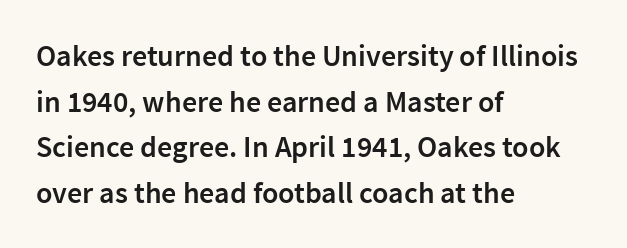
The image shows 30 px semibold sans-serif type, upright; set left-aligned, normal line spacing (1.52x), normal letter spacing, not underlined; low stroke contrast and a medium x-height.
